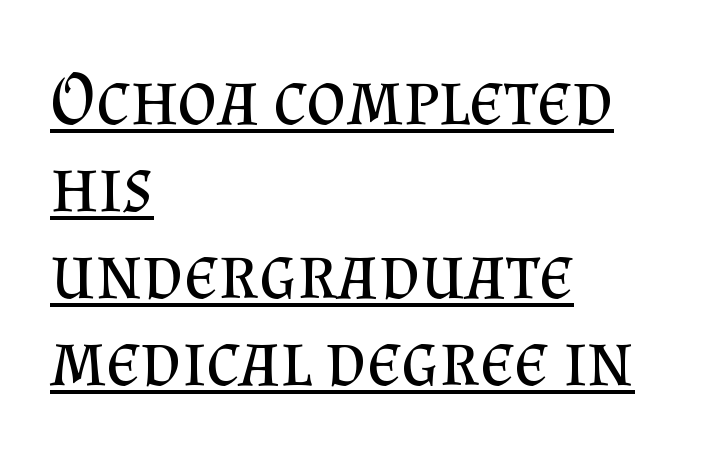
Q: Is the text bold? A: No.
Q: Is the text italic (slanted)? A: No, it is upright.
Q: Is the typeface a serif or a sans-serif typeface? A: Serif.
Q: Is the text underlined? A: Yes.
Q: How is the paragraph aligned? A: Left-aligned.
Q: Is the spacing between letters normal or unusually wide? A: Normal.
Q: Is the spacing between lines tight, normal or loose? A: Tight.
Q: Width (condensed, normal, or wide)? A: Normal.
Q: Stroke contrast? A: Medium.
Q: x-height? A: Small.
Q: Monospaced? A: No.
